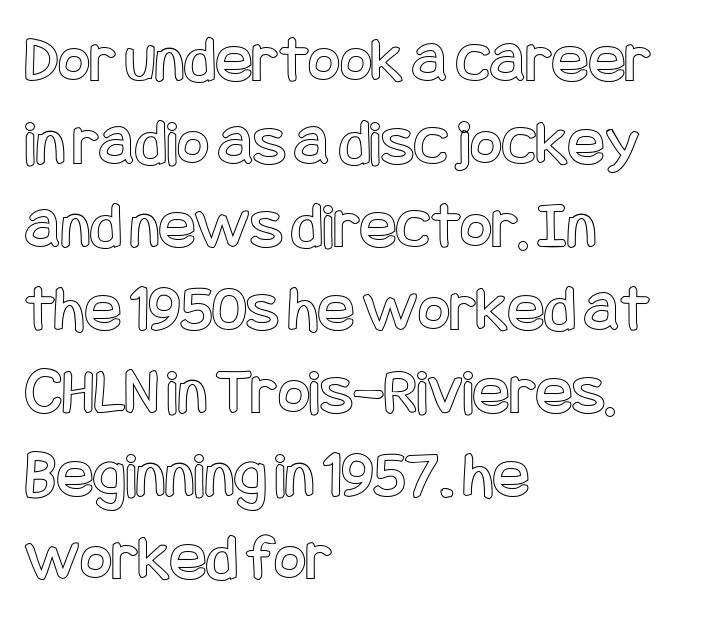
The image shows 68 px condensed type, upright; set left-aligned, line spacing 1.22x, normal letter spacing, not underlined; a large x-height.
